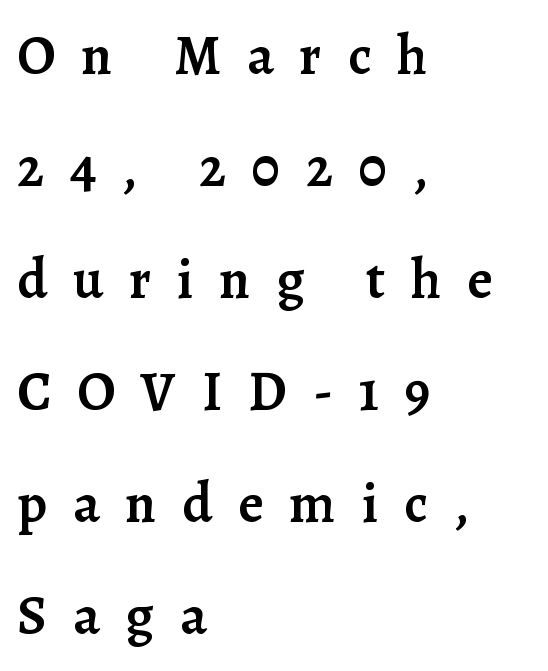
{"serif": "yes", "italic": "no", "bold": "semi", "weight": "semibold", "width": "normal", "stroke_contrast": "low", "x_height": "medium", "monospaced": "no", "underline": "no", "align": "left", "line_spacing": "loose", "line_spacing_ratio": 2.0, "letter_spacing": "wide", "letter_spacing_em": 0.46, "glyph_px": 56}
